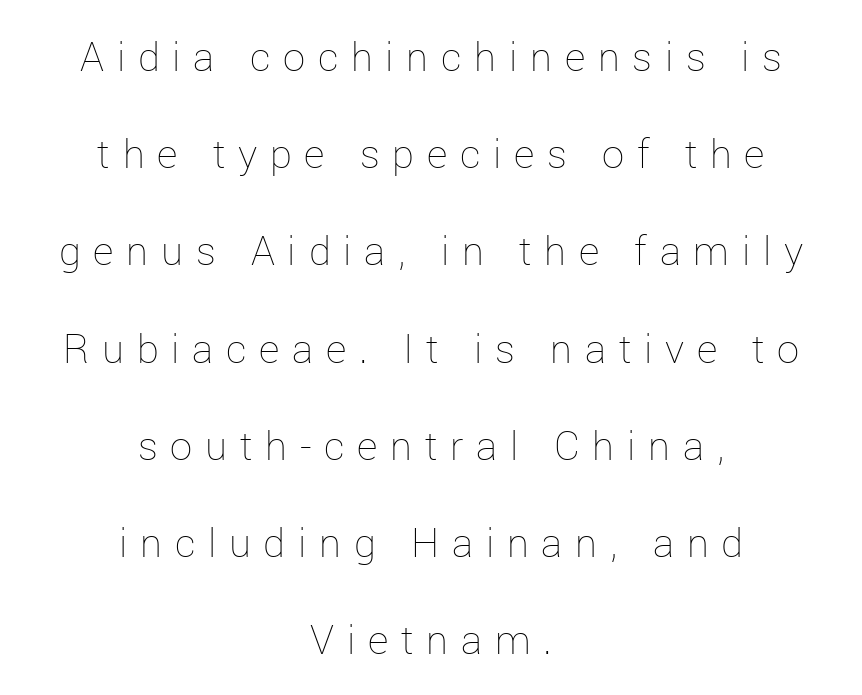
Q: Is the text bold? A: No.
Q: Is the text italic (slanted)? A: No, it is upright.
Q: Is the text underlined? A: No.
Q: How is the paragraph aligned? A: Centered.
Q: Is the spacing between letters normal or unusually wide? A: Unusually wide.
Q: Is the spacing between lines tight, normal or loose? A: Loose.
Q: Width (condensed, normal, or wide)? A: Normal.
Q: Stroke contrast? A: Low.
Q: x-height? A: Medium.
Q: Monospaced? A: No.
